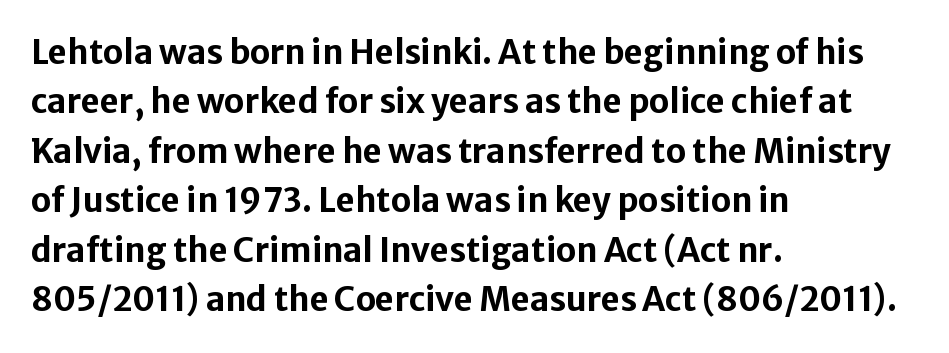
The image shows 33 px bold sans-serif type, upright; set left-aligned, normal line spacing (1.5x), normal letter spacing, not underlined; low stroke contrast and a medium x-height.
